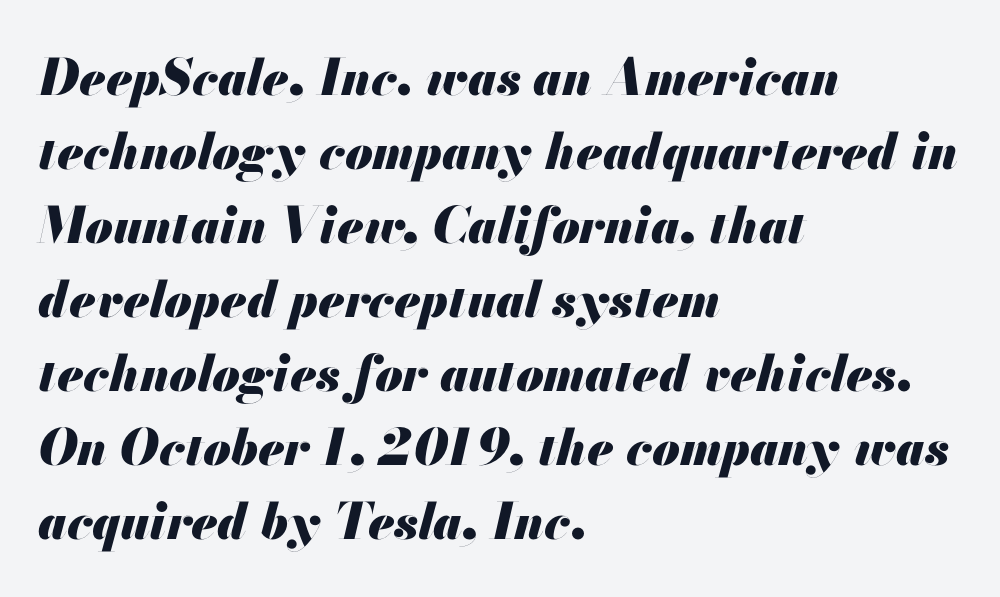
Q: Is the text bold? A: Yes.
Q: Is the text italic (slanted)? A: Yes, it leans right by about 13 degrees.
Q: Is the text underlined? A: No.
Q: How is the paragraph aligned? A: Left-aligned.
Q: Is the spacing between letters normal or unusually wide? A: Normal.
Q: Is the spacing between lines tight, normal or loose? A: Normal.
Q: Width (condensed, normal, or wide)? A: Normal.
Q: Stroke contrast? A: Medium.
Q: x-height? A: Small.
Q: Monospaced? A: No.
